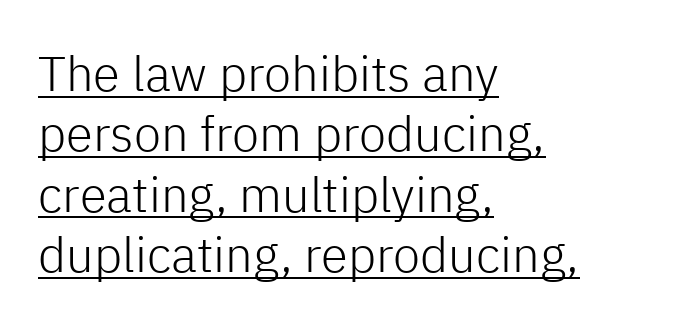
The image shows 49 px light sans-serif type, upright; set left-aligned, line spacing 1.23x, normal letter spacing, underlined; low stroke contrast and a medium x-height.
